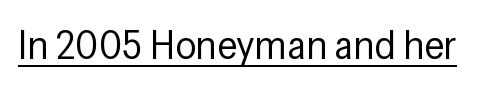
Inter-character spacing is left at the font's built-in metrics. Unlike italic type, these characters show no tilt at all. Bold? No — there's no thickening of the strokes. This sample carries an underscore along the baseline area.
